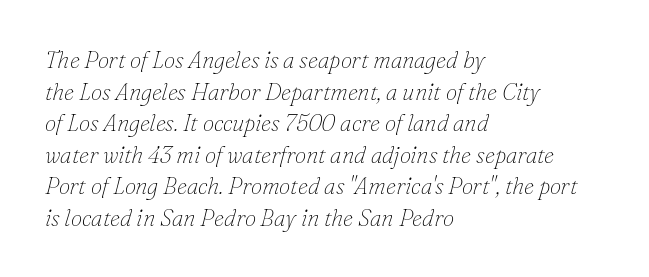
Q: Is the text bold? A: No.
Q: Is the text italic (slanted)? A: Yes, it leans right by about 16 degrees.
Q: Is the text underlined? A: No.
Q: How is the paragraph aligned? A: Left-aligned.
Q: Is the spacing between letters normal or unusually wide? A: Normal.
Q: Is the spacing between lines tight, normal or loose? A: Normal.
